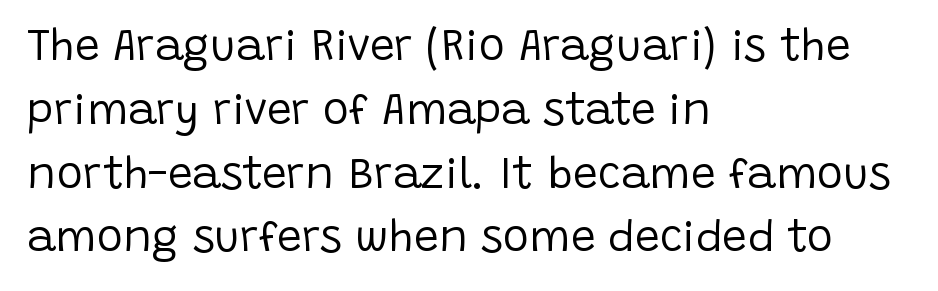
Q: Is the text bold? A: No.
Q: Is the text italic (slanted)? A: No, it is upright.
Q: Is the typeface a serif or a sans-serif typeface? A: Sans-serif.
Q: Is the text underlined? A: No.
Q: How is the paragraph aligned? A: Left-aligned.
Q: Is the spacing between letters normal or unusually wide? A: Normal.
Q: Is the spacing between lines tight, normal or loose? A: Normal.
Q: Width (condensed, normal, or wide)? A: Normal.
Q: Stroke contrast? A: Low.
Q: x-height? A: Large.
Q: Monospaced? A: No.
